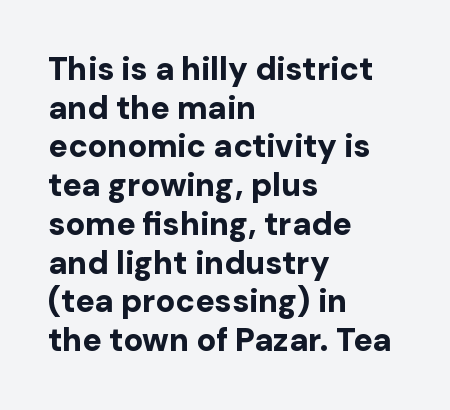
The image shows 32 px bold sans-serif type, upright; set left-aligned, line spacing 1.21x, normal letter spacing, not underlined; low stroke contrast and a medium x-height.
